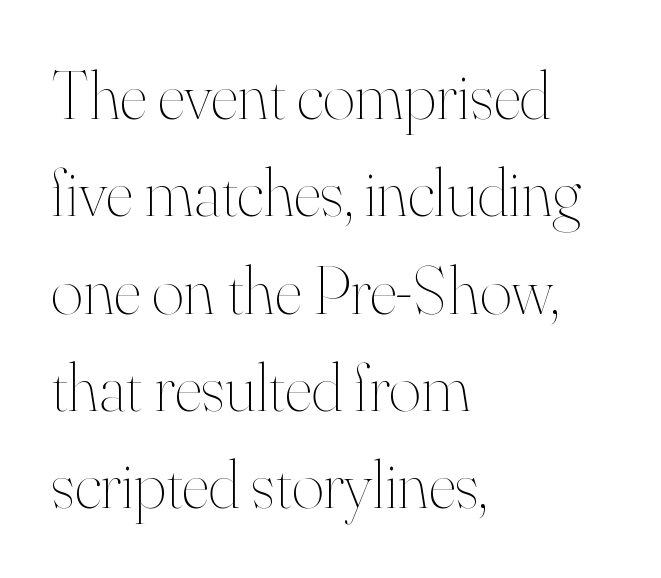
Q: Is the text bold? A: No.
Q: Is the text italic (slanted)? A: No, it is upright.
Q: Is the text underlined? A: No.
Q: How is the paragraph aligned? A: Left-aligned.
Q: Is the spacing between letters normal or unusually wide? A: Normal.
Q: Is the spacing between lines tight, normal or loose? A: Normal.
Q: Width (condensed, normal, or wide)? A: Normal.
Q: Stroke contrast? A: High.
Q: x-height? A: Small.
Q: Monospaced? A: No.
